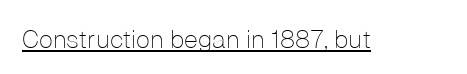
Q: Is the text bold? A: No.
Q: Is the text italic (slanted)? A: No, it is upright.
Q: Is the text underlined? A: Yes.
Q: Is the spacing between letters normal or unusually wide? A: Normal.
